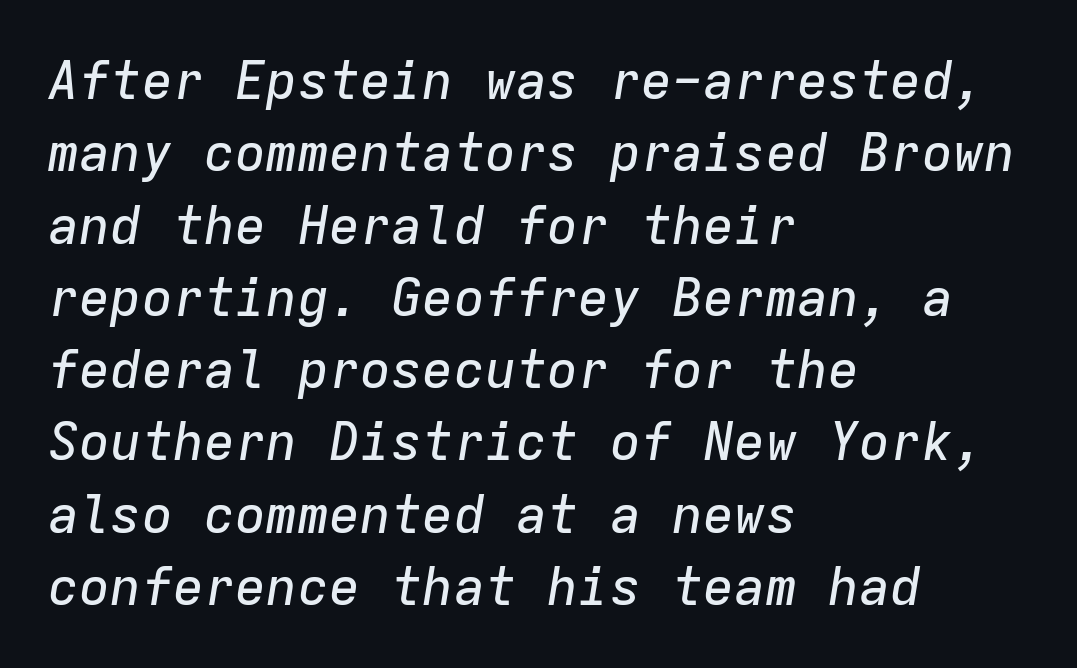
Slanted lettering throughout. How would I describe the line gaps? Plain and ordinary. Compared with a centered layout, this one pins lines to the left instead. The rendering keeps characters at their native spacing.
